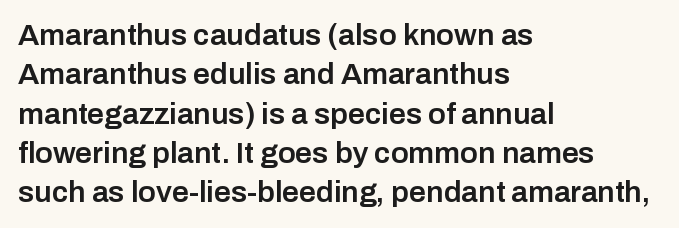
{"serif": "no", "italic": "no", "bold": "semi", "weight": "semibold", "width": "normal", "stroke_contrast": "low", "x_height": "medium", "monospaced": "no", "underline": "no", "align": "left", "line_spacing": "normal", "line_spacing_ratio": 1.31, "letter_spacing": "normal", "letter_spacing_em": 0.0, "glyph_px": 30}
